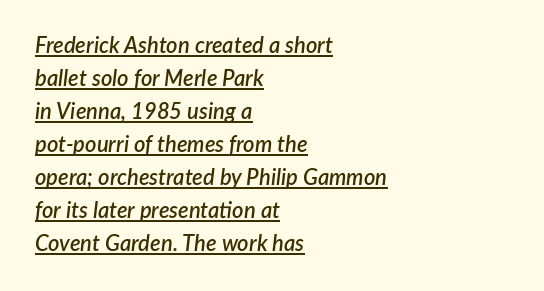
Q: Is the text bold? A: Semi-bold.
Q: Is the text italic (slanted)? A: Yes, it leans right by about 7 degrees.
Q: Is the text underlined? A: Yes.
Q: How is the paragraph aligned? A: Left-aligned.
Q: Is the spacing between letters normal or unusually wide? A: Normal.
Q: Is the spacing between lines tight, normal or loose? A: Normal.
